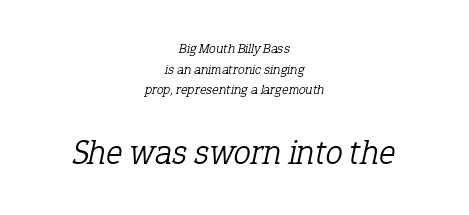
The image shows 35 px light serif type, italic (leaning right); set centered, normal line spacing (1.48x), normal letter spacing, not underlined; the second (bottom) block is 2.5x larger; low stroke contrast and a medium x-height.
